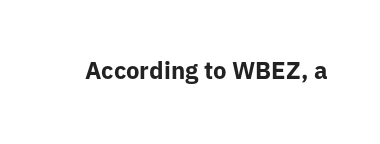
The image shows 24 px bold type, upright; set normal letter spacing, not underlined.
